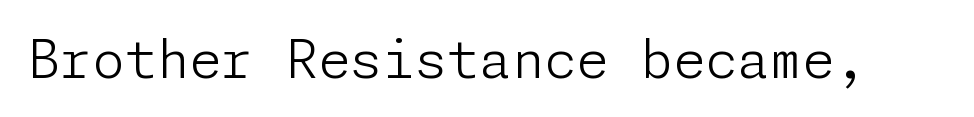
Short note: letters normally spaced. A clean baseline with only descenders dipping below it. No feet cap the strokes, marking this as sans-serif type. The axis of the letterforms is exactly vertical. On a weight scale, this lands at 450 or below.
